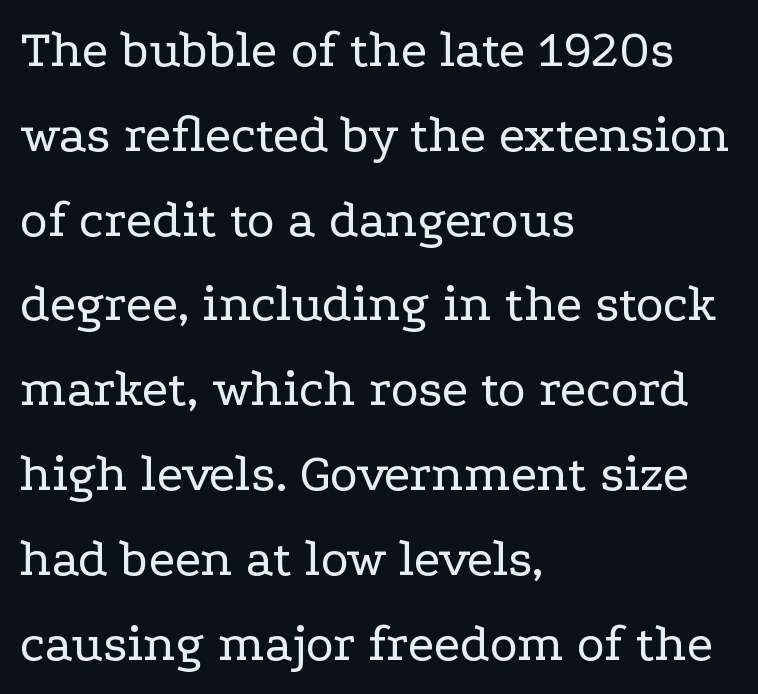
{"serif": "yes", "italic": "no", "bold": "no", "weight": "regular", "width": "wide", "stroke_contrast": "low", "x_height": "medium", "monospaced": "no", "underline": "no", "align": "left", "line_spacing": "normal", "line_spacing_ratio": 1.6, "letter_spacing": "normal", "letter_spacing_em": 0.0, "glyph_px": 53}
